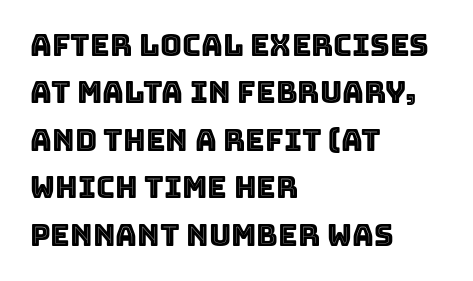
Q: Is the text italic (slanted)? A: No, it is upright.
Q: Is the text underlined? A: No.
Q: How is the paragraph aligned? A: Left-aligned.
Q: Is the spacing between letters normal or unusually wide? A: Normal.
Q: Is the spacing between lines tight, normal or loose? A: Normal.
Q: Width (condensed, normal, or wide)? A: Normal.
Q: x-height? A: Large.
Q: Monospaced? A: No.
